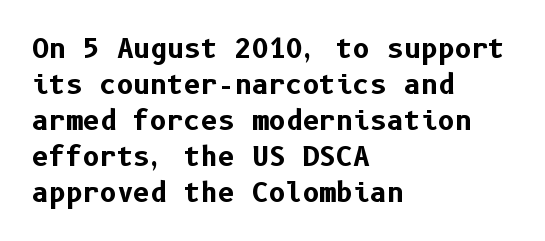
Q: Is the text bold? A: Yes.
Q: Is the text italic (slanted)? A: No, it is upright.
Q: Is the text underlined? A: No.
Q: How is the paragraph aligned? A: Left-aligned.
Q: Is the spacing between letters normal or unusually wide? A: Normal.
Q: Is the spacing between lines tight, normal or loose? A: Normal.
